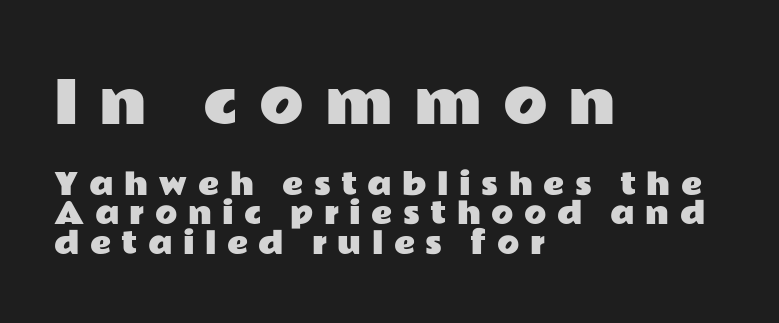
Every stem runs plumb, perpendicular to the baseline. Where is the straight margin? On the left. Just letters on the line, the space beneath them empty. The rendering uses a small line-height, squeezing the rows. This sample has the flowing, uneven cadence of proportional lettering.
